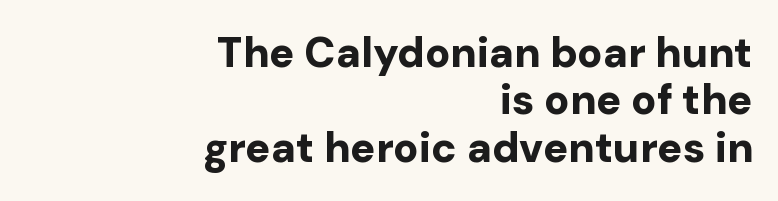
Observe the absence of serifs on each vertical stroke in this sample. These lines huddle together more closely than default settings would place them. Typesetter's note: full bold, strokes at maximum text heaviness. Each word holds together tightly as a unit, with standard inter-letter gaps.
